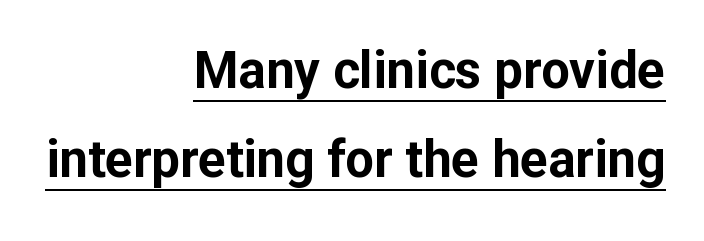
This rendering uses right alignment, leaving the left contour irregular. Compared with typical body copy, the letter spacing here is the same. Does the weight exceed regular? Yes, all the way to bold. Does a line run under the words? Yes, clearly. Here the designer chose a conventional face with non-uniform glyph widths.
